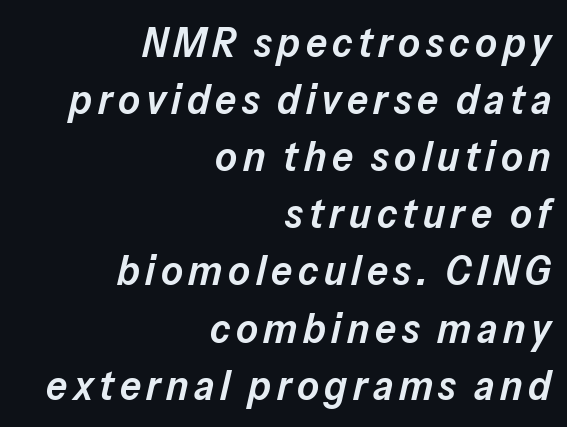
A typesetter would call this proportional, since set widths differ per character. What weight is shown? A semibold, between regular and bold. In terms of leading, this rendering sits right in the middle. Does the copy run flush right? Yes — the right margin is perfectly even. Anything drawn beneath the words? Only blank space.
